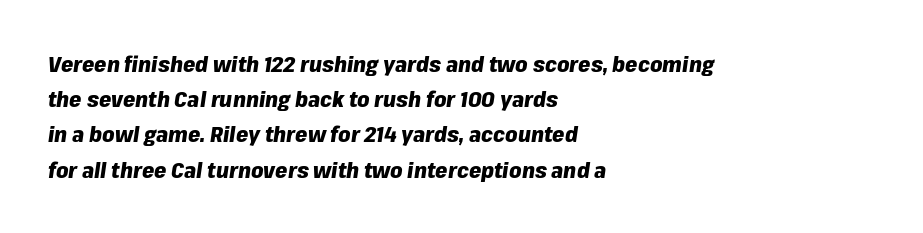
Q: Is the text bold? A: Yes.
Q: Is the text italic (slanted)? A: Yes, it leans right by about 8 degrees.
Q: Is the text underlined? A: No.
Q: How is the paragraph aligned? A: Left-aligned.
Q: Is the spacing between letters normal or unusually wide? A: Normal.
Q: Is the spacing between lines tight, normal or loose? A: Normal.
